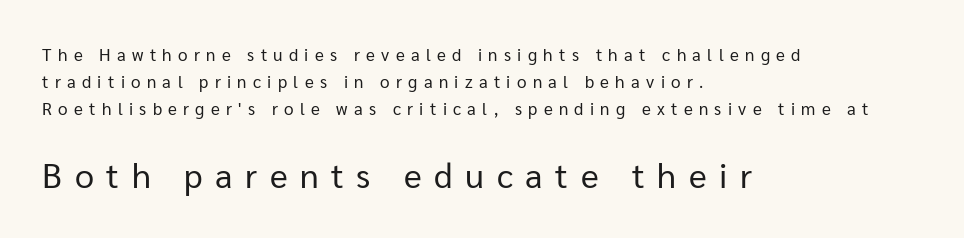
Look at the bottom of the vertical strokes: they stop flat, with no serifs. On a weight scale, this lands at 450 or below. The type is letterspaced generously, with wide tracking. If you drew a line through each stem, it would be perfectly vertical. Does the leading feel generous? No, just average. Here the designer chose a conventional face with non-uniform glyph widths.
